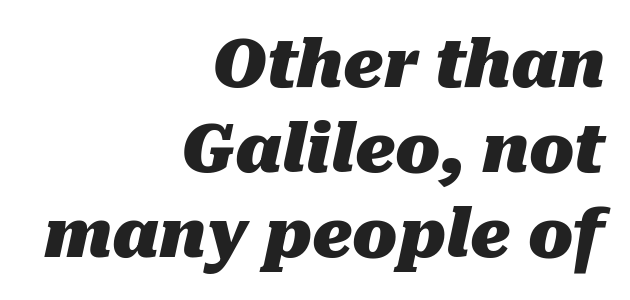
{"italic": "yes", "lean": "right", "slant_degrees": 10, "bold": "yes", "weight": "heavy", "width": "normal", "stroke_contrast": "medium", "x_height": "medium", "monospaced": "no", "underline": "no", "align": "right", "line_spacing": "normal", "line_spacing_ratio": 1.29, "letter_spacing": "normal", "letter_spacing_em": 0.0, "glyph_px": 66}
